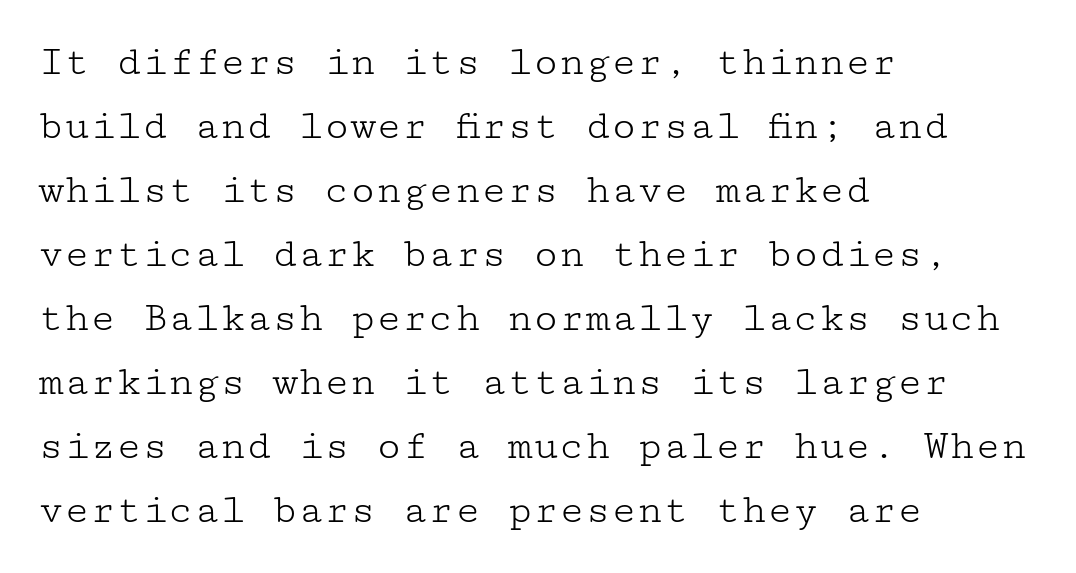
The image shows 43 px light, wide serif type, upright; set left-aligned, normal line spacing (1.49x), normal letter spacing, not underlined; low stroke contrast and a medium x-height.
